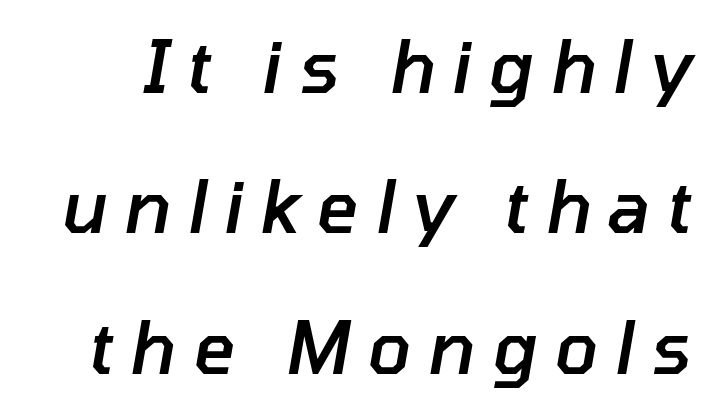
The image shows 72 px semibold type, italic (leaning right); set loose line spacing (1.95x), unusually wide letter spacing (+0.23 em), not underlined; low stroke contrast and a medium x-height.
